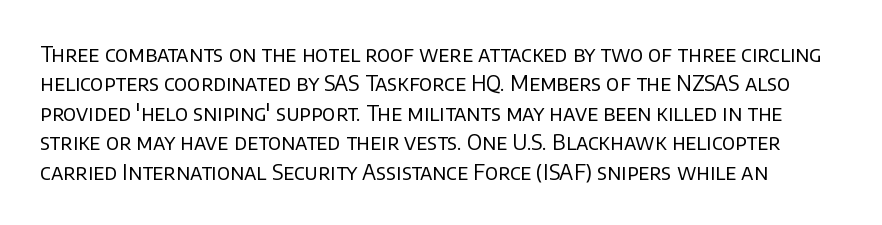
Q: Is the text bold? A: No.
Q: Is the text italic (slanted)? A: No, it is upright.
Q: Is the text underlined? A: No.
Q: Is the spacing between letters normal or unusually wide? A: Normal.
Q: Is the spacing between lines tight, normal or loose? A: Normal.
